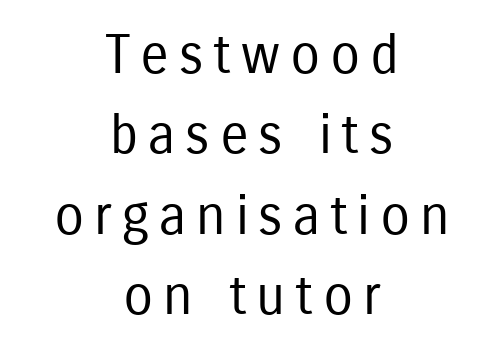
The image shows 54 px regular-weight, condensed sans-serif type, upright; set centered, normal line spacing (1.49x), not underlined; low stroke contrast and a medium x-height.
